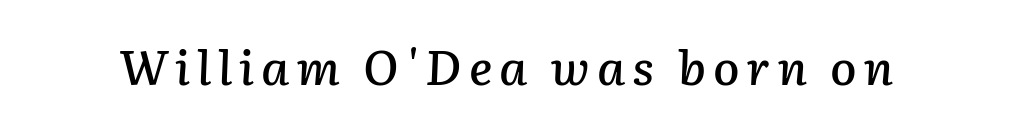
The image shows 48 px text type, italic (leaning right); set not underlined; low stroke contrast and a medium x-height.
